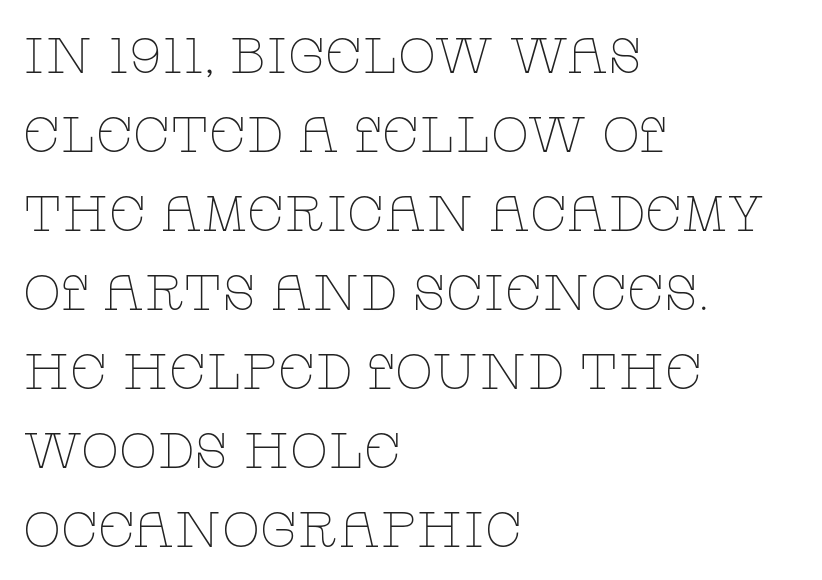
{"serif": "yes", "italic": "no", "bold": "no", "weight": "thin", "width": "wide", "stroke_contrast": "low", "x_height": "large", "monospaced": "no", "underline": "no", "align": "left", "line_spacing": "normal", "line_spacing_ratio": 1.58, "letter_spacing": "normal", "letter_spacing_em": 0.0, "glyph_px": 50}
